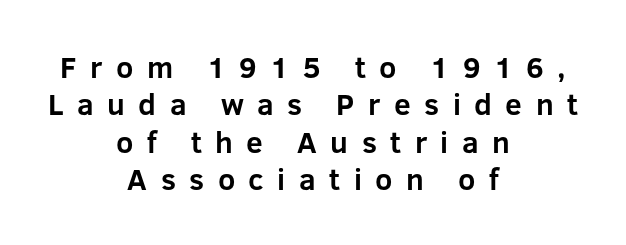
Q: Is the text bold? A: Yes.
Q: Is the text italic (slanted)? A: No, it is upright.
Q: Is the typeface a serif or a sans-serif typeface? A: Sans-serif.
Q: Is the text underlined? A: No.
Q: How is the paragraph aligned? A: Centered.
Q: Is the spacing between letters normal or unusually wide? A: Unusually wide.
Q: Is the spacing between lines tight, normal or loose? A: Normal.
Q: Width (condensed, normal, or wide)? A: Normal.
Q: Stroke contrast? A: Low.
Q: x-height? A: Medium.
Q: Monospaced? A: No.
